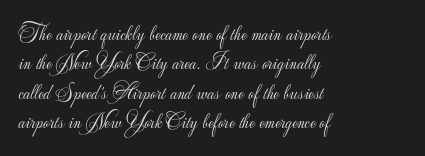
{"bold": "no", "underline": "no", "align": "left", "line_spacing": "normal", "line_spacing_ratio": 1.34, "letter_spacing": "normal", "letter_spacing_em": 0.0, "glyph_px": 22}
